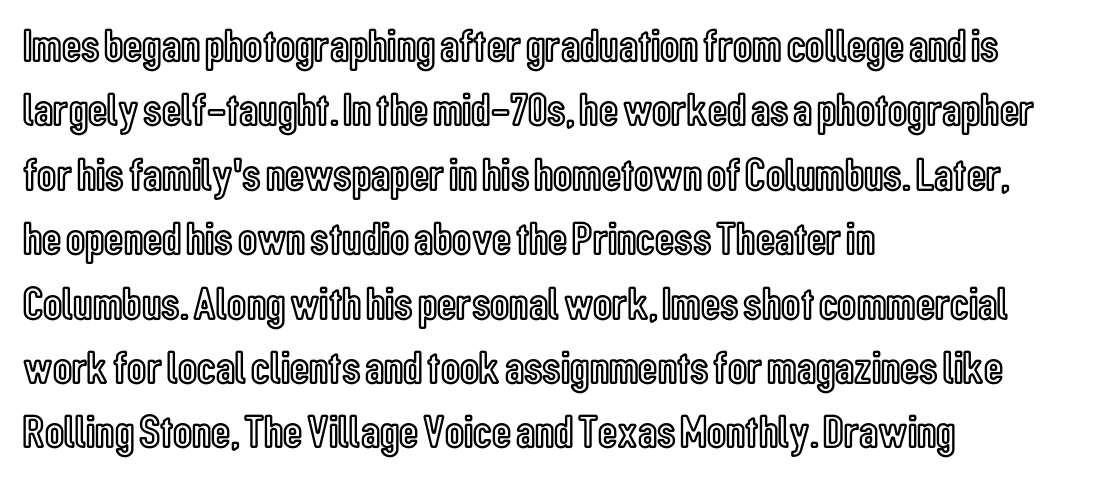
{"italic": "no", "width": "condensed", "x_height": "medium", "monospaced": "no", "underline": "no", "align": "left", "line_spacing": "normal", "line_spacing_ratio": 1.37, "letter_spacing": "normal", "letter_spacing_em": 0.0, "glyph_px": 47}
